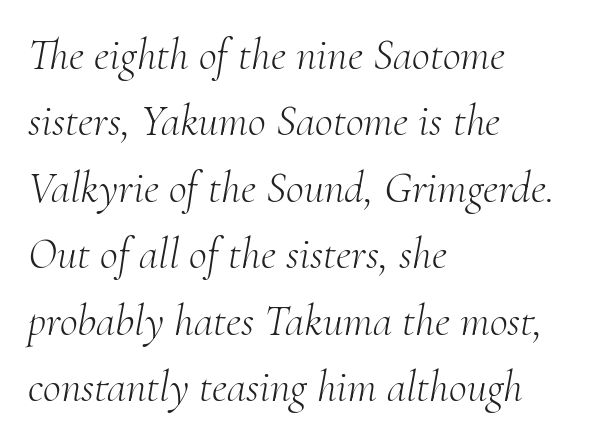
Q: Is the text bold? A: No.
Q: Is the text italic (slanted)? A: Yes, it leans right by about 10 degrees.
Q: Is the typeface a serif or a sans-serif typeface? A: Serif.
Q: Is the text underlined? A: No.
Q: How is the paragraph aligned? A: Left-aligned.
Q: Is the spacing between letters normal or unusually wide? A: Normal.
Q: Is the spacing between lines tight, normal or loose? A: Normal.
Q: Width (condensed, normal, or wide)? A: Normal.
Q: Stroke contrast? A: Medium.
Q: x-height? A: Small.
Q: Monospaced? A: No.
